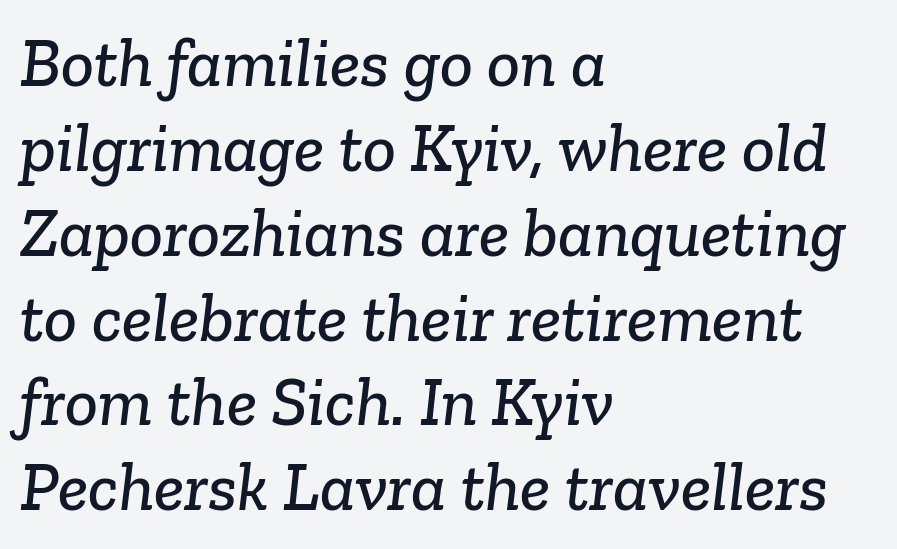
The image shows 69 px serif type; set left-aligned, line spacing 1.23x, normal letter spacing, not underlined; low stroke contrast and a medium x-height.
